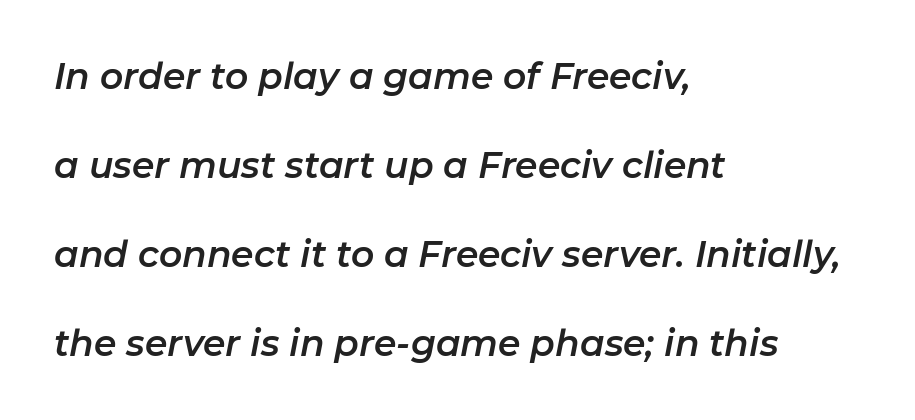
{"italic": "yes", "lean": "right", "slant_degrees": 11, "width": "normal", "stroke_contrast": "low", "x_height": "medium", "monospaced": "no", "underline": "no", "align": "left", "line_spacing": "loose", "line_spacing_ratio": 2.47, "letter_spacing": "normal", "letter_spacing_em": 0.0, "glyph_px": 36}
